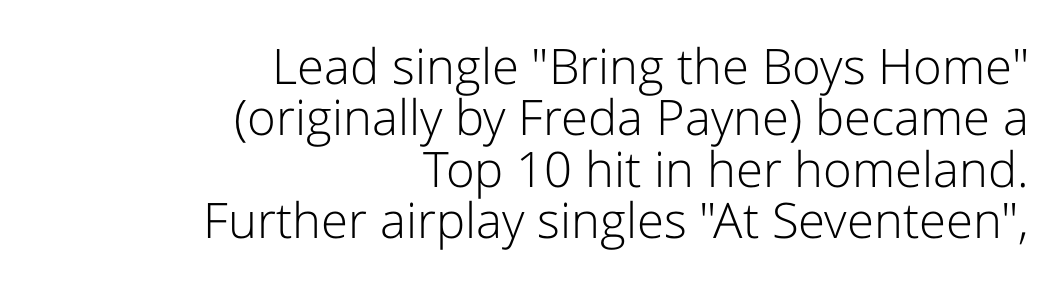
The image shows 49 px light sans-serif type, upright; set right-aligned, tight line spacing (1.05x), normal letter spacing, not underlined; low stroke contrast and a medium x-height.
